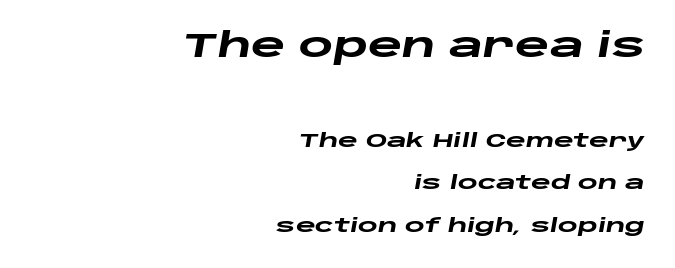
Q: Is the text bold? A: Yes.
Q: Is the text italic (slanted)? A: Yes, it leans right by about 10 degrees.
Q: Is the text underlined? A: No.
Q: How is the paragraph aligned? A: Right-aligned.
Q: Is the spacing between letters normal or unusually wide? A: Normal.
Q: Is the spacing between lines tight, normal or loose? A: Loose.
Q: Which block of text is set in a larger size, the first (top) or the second (bottom)? A: The first (top) one.
Q: Width (condensed, normal, or wide)? A: Wide.
Q: Stroke contrast? A: Low.
Q: x-height? A: Large.
Q: Monospaced? A: No.
